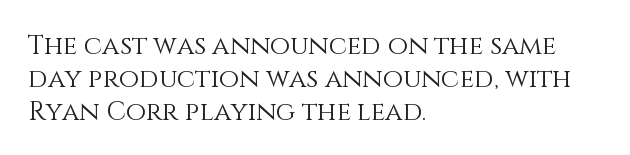
{"italic": "no", "bold": "no", "underline": "no", "align": "left", "line_spacing": "normal", "line_spacing_ratio": 1.27, "letter_spacing": "normal", "letter_spacing_em": 0.0, "glyph_px": 26}
